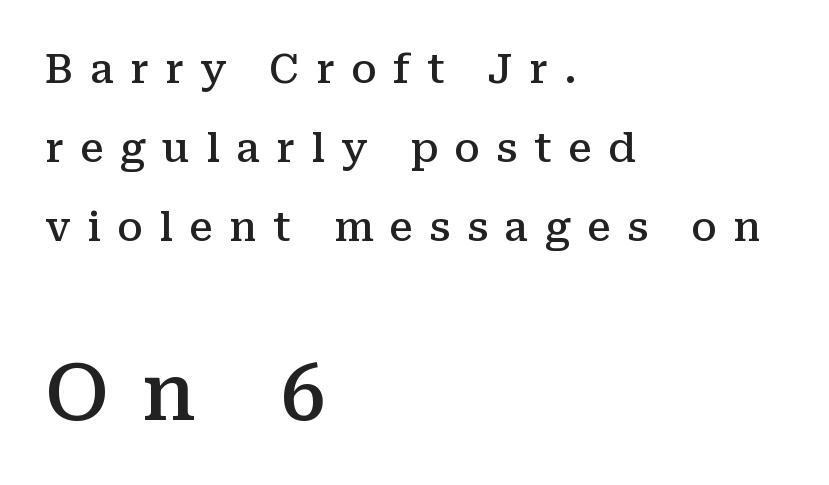
Q: Is the text bold? A: Semi-bold.
Q: Is the text italic (slanted)? A: No, it is upright.
Q: Is the typeface a serif or a sans-serif typeface? A: Serif.
Q: Is the text underlined? A: No.
Q: How is the paragraph aligned? A: Left-aligned.
Q: Is the spacing between letters normal or unusually wide? A: Unusually wide.
Q: Is the spacing between lines tight, normal or loose? A: Loose.
Q: Which block of text is set in a larger size, the first (top) or the second (bottom)? A: The second (bottom) one.
Q: Width (condensed, normal, or wide)? A: Normal.
Q: Stroke contrast? A: Medium.
Q: x-height? A: Medium.
Q: Monospaced? A: No.
